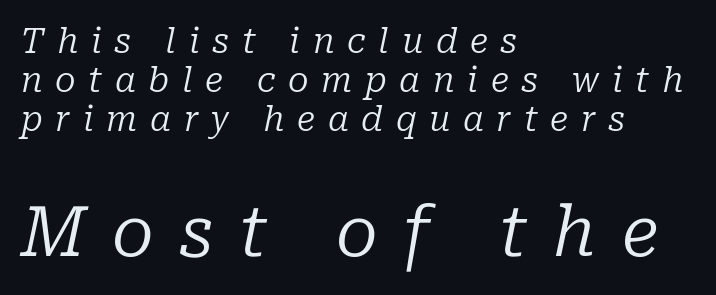
The image shows 69 px regular-weight serif type, italic (leaning right); set left-aligned, tight line spacing (1.14x), unusually wide letter spacing (+0.37 em), not underlined; the second (bottom) block is 2.03x larger; low stroke contrast and a medium x-height.
